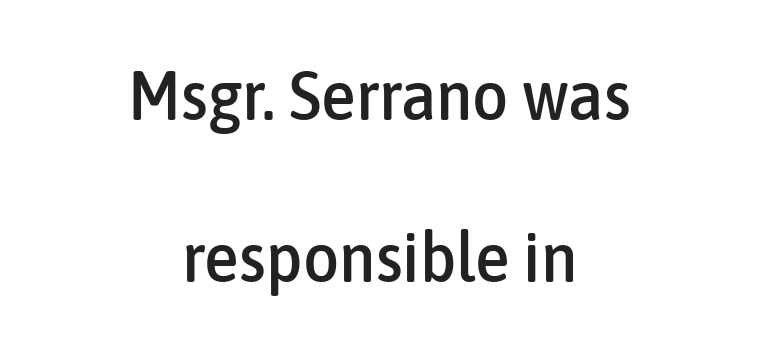
Q: Is the text italic (slanted)? A: No, it is upright.
Q: Is the typeface a serif or a sans-serif typeface? A: Sans-serif.
Q: Is the text underlined? A: No.
Q: How is the paragraph aligned? A: Centered.
Q: Is the spacing between letters normal or unusually wide? A: Normal.
Q: Is the spacing between lines tight, normal or loose? A: Loose.
Q: Width (condensed, normal, or wide)? A: Condensed.
Q: Stroke contrast? A: Low.
Q: x-height? A: Medium.
Q: Monospaced? A: No.
